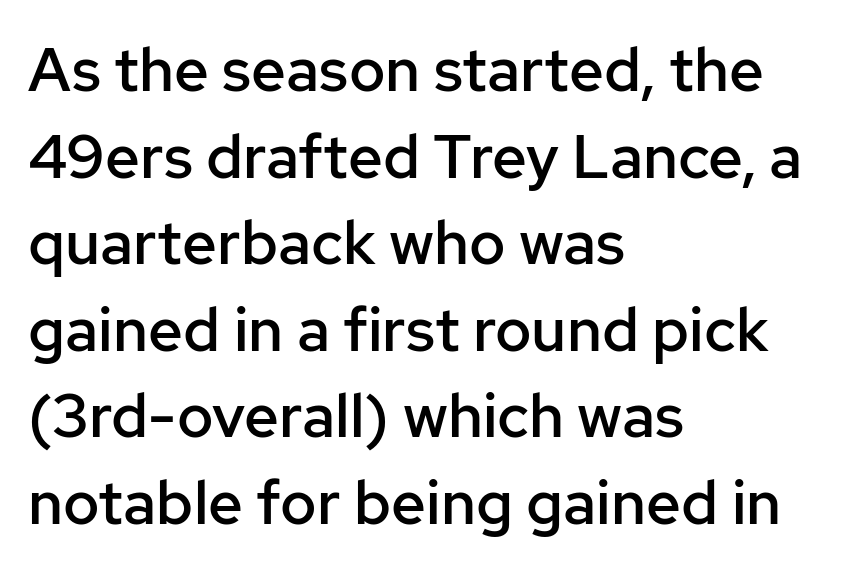
{"serif": "no", "italic": "no", "bold": "semi", "weight": "semibold", "width": "normal", "stroke_contrast": "low", "x_height": "medium", "monospaced": "no", "underline": "no", "align": "left", "line_spacing": "normal", "line_spacing_ratio": 1.42, "letter_spacing": "normal", "letter_spacing_em": 0.0, "glyph_px": 61}
